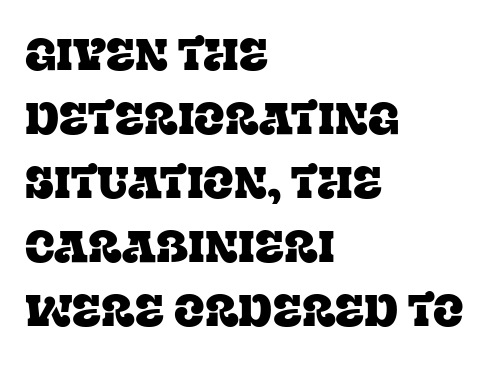
The space beneath each line is pristine and unruled. Successive baselines arrive at the customary interval. Letter spacing: default. I'd call this a serif setting — the letters wear small feet. Note the varied advance widths — an 'i' is clearly narrower than an 'm'.
